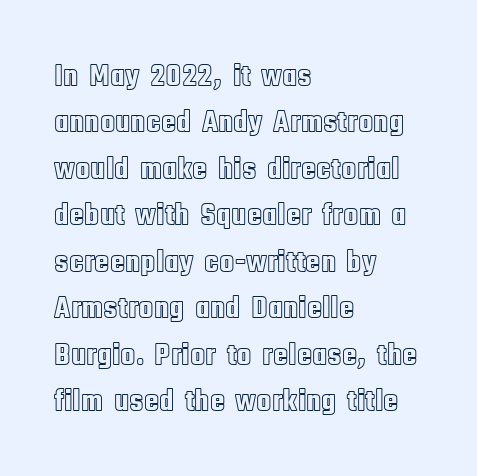
Q: Is the text italic (slanted)? A: No, it is upright.
Q: Is the text underlined? A: No.
Q: How is the paragraph aligned? A: Left-aligned.
Q: Is the spacing between letters normal or unusually wide? A: Normal.
Q: Is the spacing between lines tight, normal or loose? A: Normal.
Q: Width (condensed, normal, or wide)? A: Condensed.
Q: x-height? A: Large.
Q: Monospaced? A: No.
